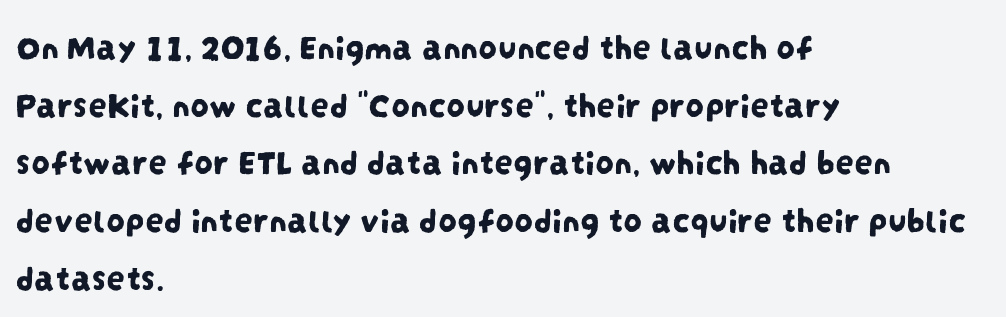
Every row of glyphs begins at an identical x-position on the left. Looks like regular typesetting: each glyph gets only the width it needs. Interline gaps are of average width in this sample. Tracking here is standard; glyphs follow each other at the usual distance. Unmarked baselines from the first word to the last.
